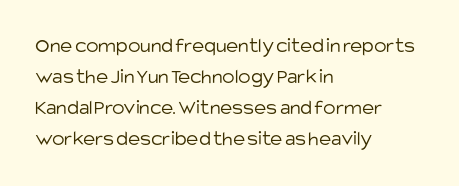
Q: Is the text bold? A: No.
Q: Is the text italic (slanted)? A: No, it is upright.
Q: Is the text underlined? A: No.
Q: How is the paragraph aligned? A: Left-aligned.
Q: Is the spacing between letters normal or unusually wide? A: Normal.
Q: Is the spacing between lines tight, normal or loose? A: Normal.
